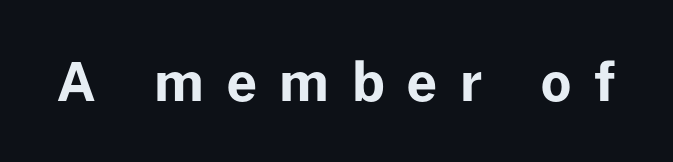
The image shows 53 px bold sans-serif type, upright; set unusually wide letter spacing (+0.43 em), not underlined; low stroke contrast and a medium x-height.
